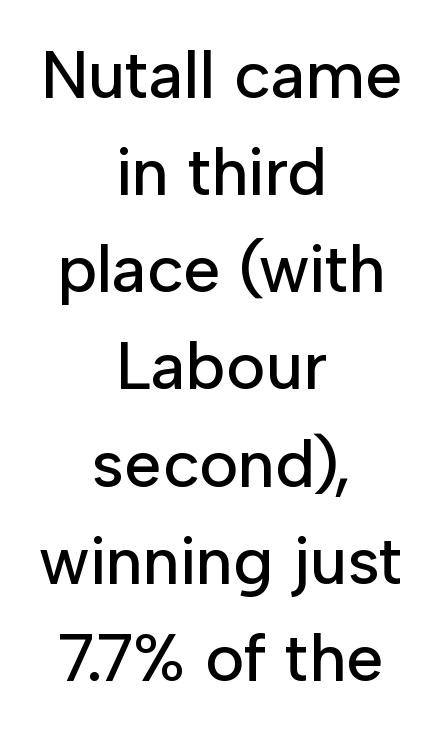
The image shows 67 px sans-serif type, upright; set centered, normal line spacing (1.45x), normal letter spacing, not underlined; low stroke contrast and a medium x-height.
